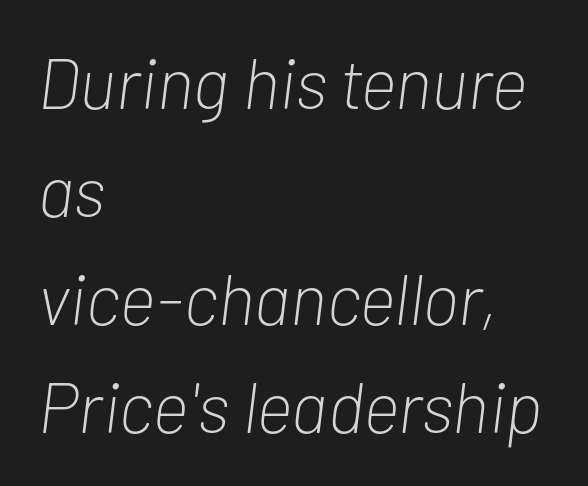
{"italic": "yes", "lean": "right", "slant_degrees": 7, "bold": "no", "weight": "light", "width": "condensed", "stroke_contrast": "low", "x_height": "medium", "monospaced": "no", "underline": "no", "align": "left", "line_spacing": "normal", "line_spacing_ratio": 1.52, "letter_spacing": "normal", "letter_spacing_em": 0.0, "glyph_px": 71}
